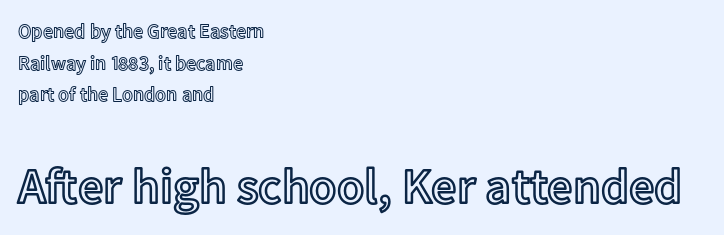
Alignment: flush left. Type without underlining. The passage shown stacks its lines at a standard gap. Visually, the bottom section dominates because its glyphs are scaled up.
